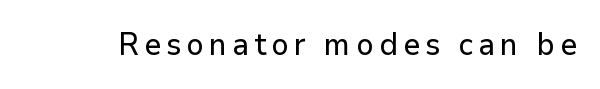
{"serif": "no", "italic": "no", "width": "normal", "stroke_contrast": "low", "x_height": "medium", "monospaced": "no", "underline": "no", "glyph_px": 31}
